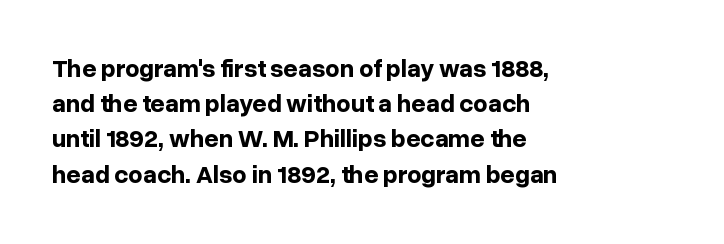
Q: Is the text bold? A: Yes.
Q: Is the text italic (slanted)? A: No, it is upright.
Q: Is the text underlined? A: No.
Q: How is the paragraph aligned? A: Left-aligned.
Q: Is the spacing between letters normal or unusually wide? A: Normal.
Q: Is the spacing between lines tight, normal or loose? A: Normal.
